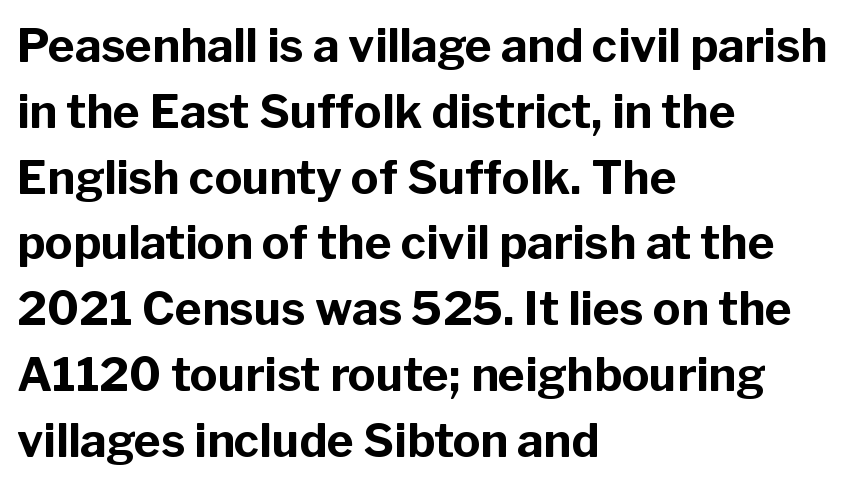
Interline gaps are of average width in this sample. How are the letters spaced? Ordinarily, with no added tracking. The zone under the glyphs is completely vacant. Does the weight exceed regular? Yes, all the way to bold.
